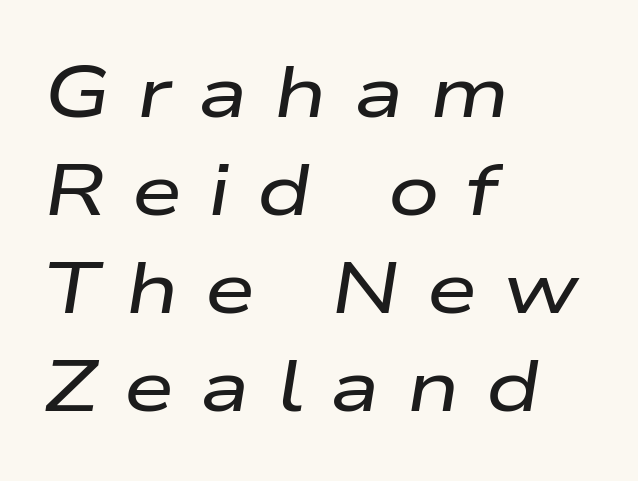
Q: Is the text italic (slanted)? A: Yes, it leans right by about 9 degrees.
Q: Is the text underlined? A: No.
Q: How is the paragraph aligned? A: Left-aligned.
Q: Is the spacing between letters normal or unusually wide? A: Unusually wide.
Q: Is the spacing between lines tight, normal or loose? A: Normal.
Q: Width (condensed, normal, or wide)? A: Wide.
Q: Stroke contrast? A: Low.
Q: x-height? A: Medium.
Q: Monospaced? A: No.
